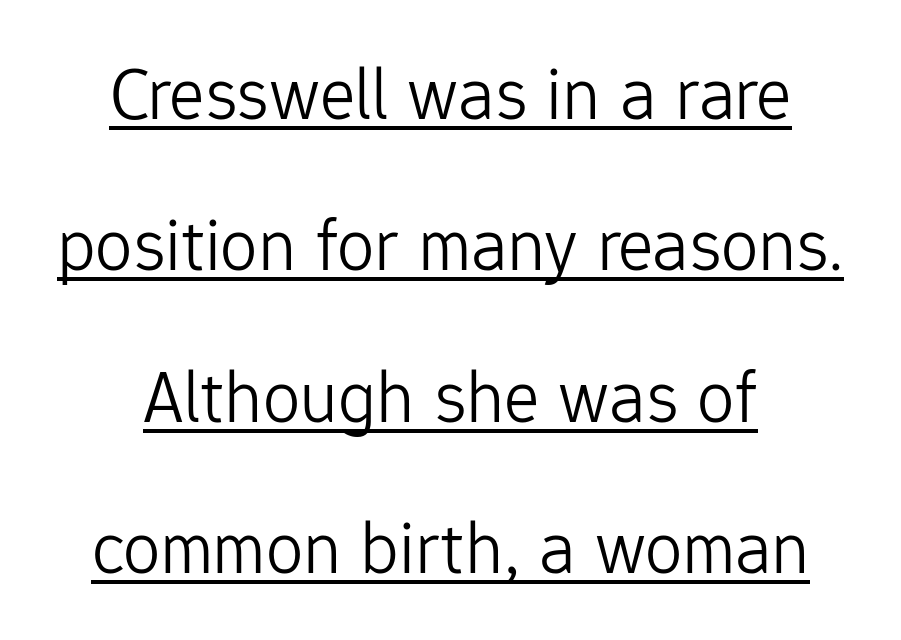
Q: Is the text bold? A: No.
Q: Is the text italic (slanted)? A: No, it is upright.
Q: Is the typeface a serif or a sans-serif typeface? A: Sans-serif.
Q: Is the text underlined? A: Yes.
Q: How is the paragraph aligned? A: Centered.
Q: Is the spacing between letters normal or unusually wide? A: Normal.
Q: Is the spacing between lines tight, normal or loose? A: Loose.
Q: Width (condensed, normal, or wide)? A: Normal.
Q: Stroke contrast? A: Low.
Q: x-height? A: Medium.
Q: Monospaced? A: No.
